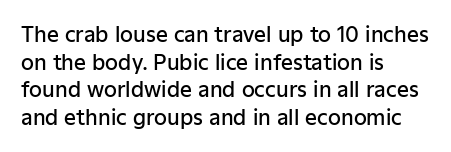
The image shows 21 px text type, upright; set left-aligned, normal line spacing (1.32x), normal letter spacing, not underlined.
